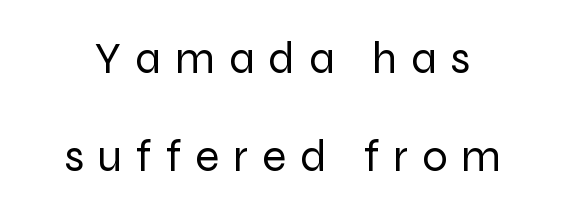
Q: Is the text bold? A: No.
Q: Is the text italic (slanted)? A: No, it is upright.
Q: Is the typeface a serif or a sans-serif typeface? A: Sans-serif.
Q: Is the text underlined? A: No.
Q: Is the spacing between letters normal or unusually wide? A: Unusually wide.
Q: Is the spacing between lines tight, normal or loose? A: Loose.
Q: Width (condensed, normal, or wide)? A: Normal.
Q: Stroke contrast? A: Low.
Q: x-height? A: Medium.
Q: Monospaced? A: No.
